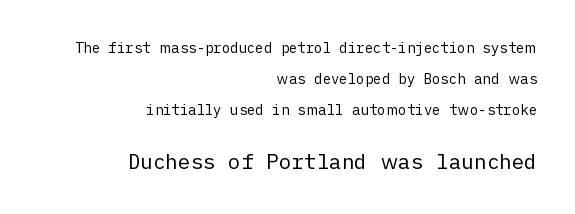
The specimen omits any rule beneath the text block's lines. Reading down the block, your eye finds every line finishing at a fixed right position. The designer gave the closing block more size than the opening block. Each new line begins a long way beneath the previous one. Short note: letters normally spaced. Rendered with straight, roman letterforms.
